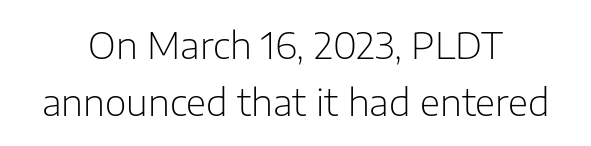
The image shows 37 px light sans-serif type, upright; set centered, normal line spacing (1.55x), normal letter spacing, not underlined; low stroke contrast and a medium x-height.
